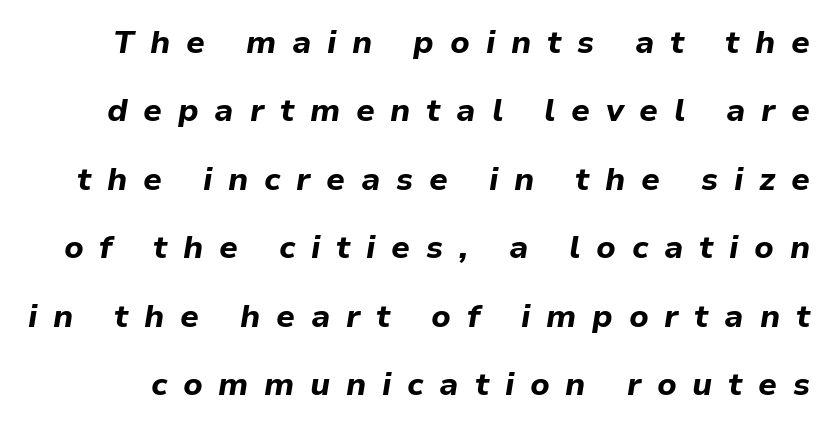
Q: Is the text bold? A: Yes.
Q: Is the text italic (slanted)? A: Yes, it leans right by about 9 degrees.
Q: Is the text underlined? A: No.
Q: Is the spacing between letters normal or unusually wide? A: Unusually wide.
Q: Is the spacing between lines tight, normal or loose? A: Loose.
Q: Width (condensed, normal, or wide)? A: Normal.
Q: Stroke contrast? A: Low.
Q: x-height? A: Medium.
Q: Monospaced? A: No.
